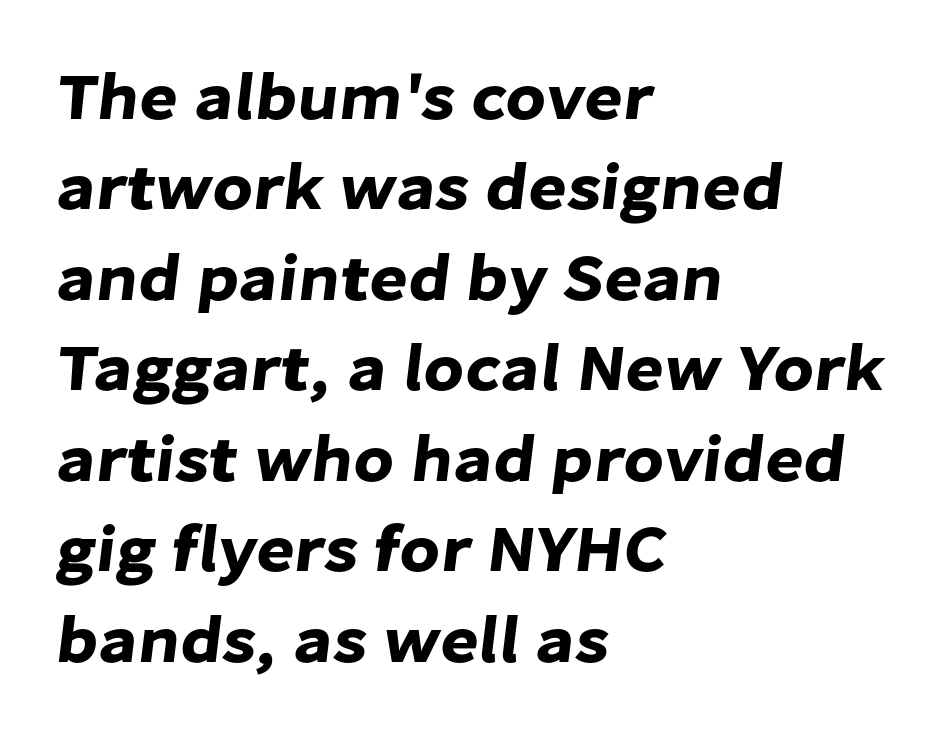
Q: Is the typeface a serif or a sans-serif typeface? A: Sans-serif.
Q: Is the text underlined? A: No.
Q: How is the paragraph aligned? A: Left-aligned.
Q: Is the spacing between letters normal or unusually wide? A: Normal.
Q: Is the spacing between lines tight, normal or loose? A: Normal.
Q: Width (condensed, normal, or wide)? A: Normal.
Q: Stroke contrast? A: Low.
Q: x-height? A: Medium.
Q: Monospaced? A: No.
